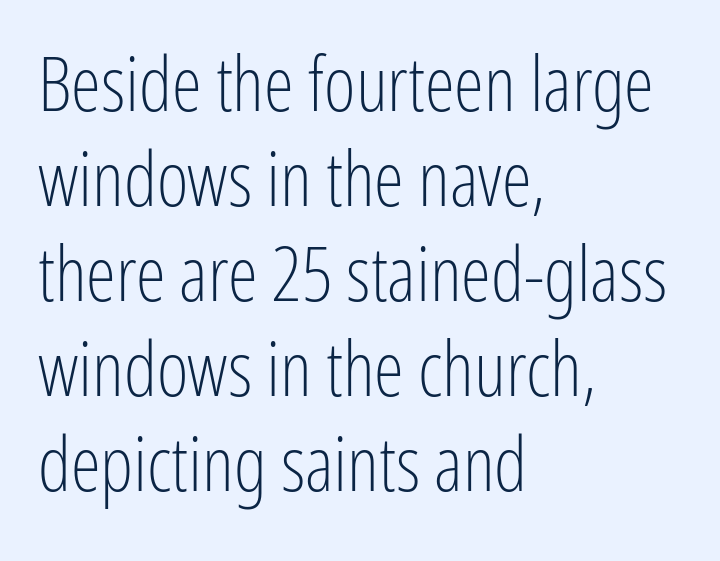
{"serif": "no", "italic": "no", "bold": "no", "weight": "light", "width": "condensed", "stroke_contrast": "low", "x_height": "medium", "monospaced": "no", "underline": "no", "align": "left", "line_spacing": "normal", "line_spacing_ratio": 1.25, "letter_spacing": "normal", "letter_spacing_em": 0.0, "glyph_px": 76}
